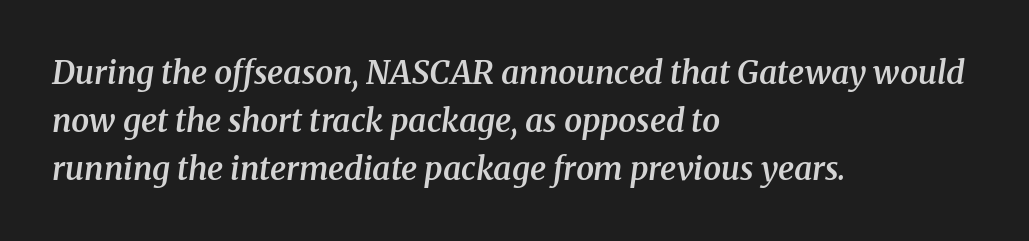
The image shows 32 px semibold serif type, italic (leaning right); set left-aligned, normal line spacing (1.5x), normal letter spacing, not underlined; medium stroke contrast and a medium x-height.
